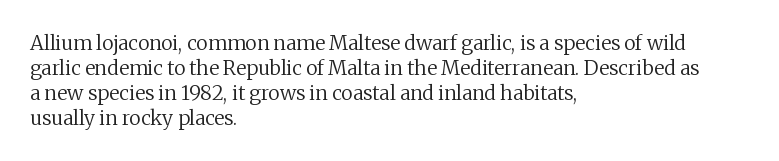
Q: Is the text bold? A: No.
Q: Is the text italic (slanted)? A: No, it is upright.
Q: Is the text underlined? A: No.
Q: How is the paragraph aligned? A: Left-aligned.
Q: Is the spacing between letters normal or unusually wide? A: Normal.
Q: Is the spacing between lines tight, normal or loose? A: Normal.
